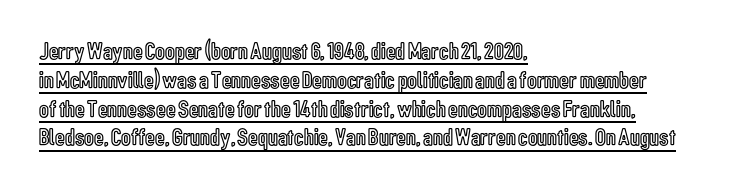
The image shows 24 px text type, upright; set left-aligned, line spacing 1.2x, normal letter spacing, underlined.
